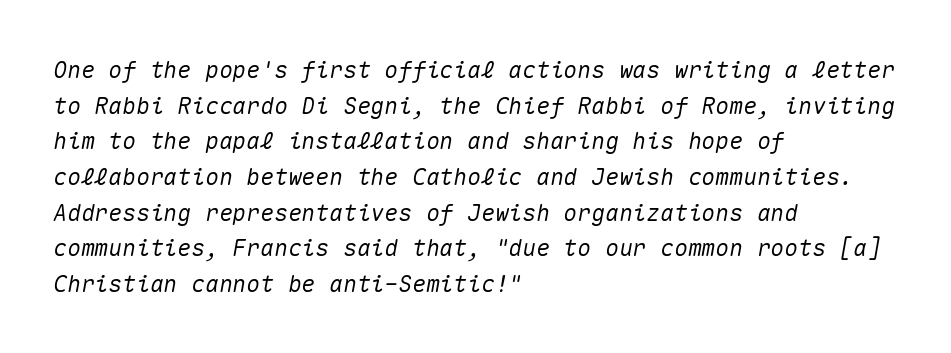
Underline: absent. The text carries the slant typical of an italic or oblique font. Look at the tracking — it's just the regular setting, nothing added. Short and long lines alike share a common starting point at left. Compared with typical paragraphs, the rows here are spaced about the same.
